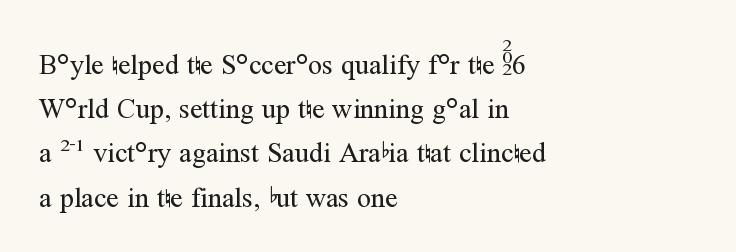
Q: Is the text bold? A: No.
Q: Is the text italic (slanted)? A: No, it is upright.
Q: Is the typeface a serif or a sans-serif typeface? A: Serif.
Q: Is the text underlined? A: No.
Q: How is the paragraph aligned? A: Left-aligned.
Q: Is the spacing between letters normal or unusually wide? A: Normal.
Q: Is the spacing between lines tight, normal or loose? A: Normal.
Q: Width (condensed, normal, or wide)? A: Normal.
Q: Stroke contrast? A: Medium.
Q: x-height? A: Medium.
Q: Monospaced? A: No.
